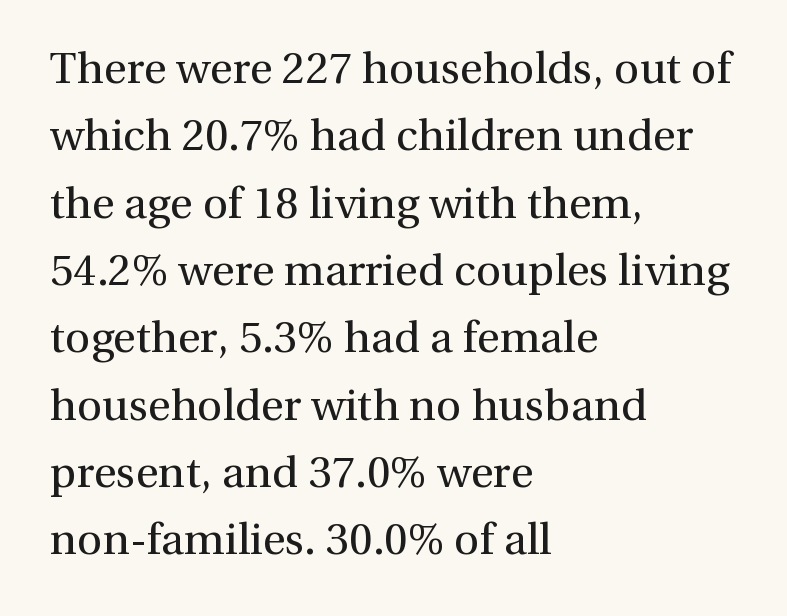
Style check: upright. Honestly, there is no underline to notice here at all. A light-to-regular cut is what we see here. In terms of letterform style, serifs are clearly present. The typesetter chose a ragged-right arrangement here. You could call the tracking neutral — neither tight nor loose.
